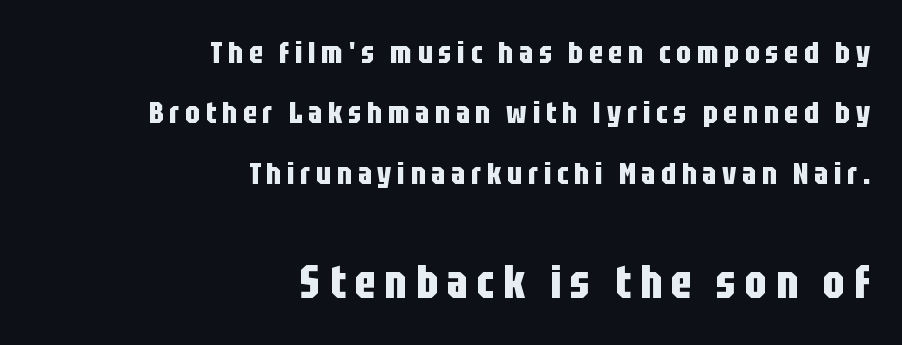
{"serif": "no", "italic": "no", "bold": "yes", "weight": "bold", "width": "condensed", "stroke_contrast": "low", "x_height": "large", "monospaced": "no", "underline": "no", "align": "right", "line_spacing": "loose", "line_spacing_ratio": 1.95, "larger_block": "second", "size_ratio": 1.52, "glyph_px": 47}
